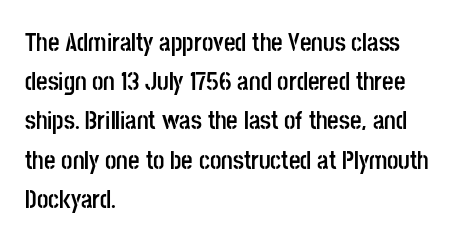
There is no visible air inserted between adjacent glyphs. This sample is left-justified, so line endings fall wherever the words run out. Normally led — the rows are evenly, conventionally spaced. The lettering holds an erect, upright posture throughout.
